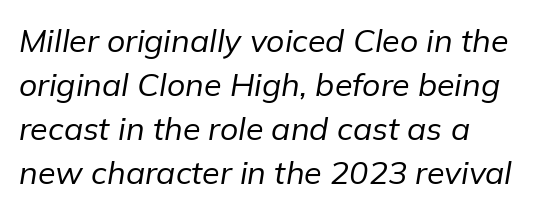
The image shows 32 px regular-weight type, italic (leaning right); set left-aligned, normal line spacing (1.37x), normal letter spacing, not underlined; low stroke contrast and a medium x-height.
